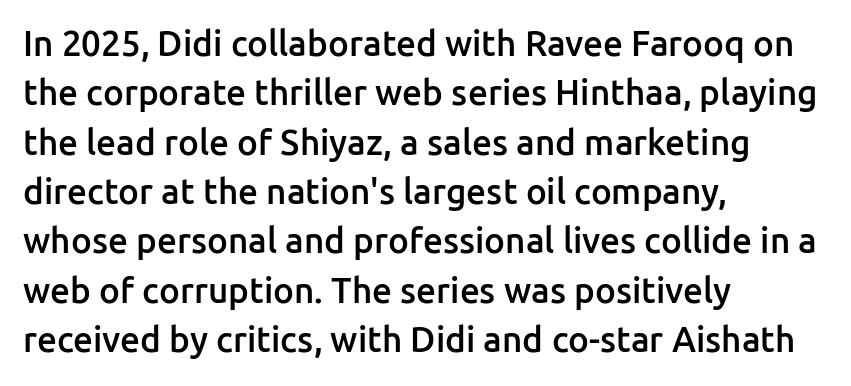
The image shows 35 px semibold sans-serif type, upright; set left-aligned, normal line spacing (1.41x), normal letter spacing, not underlined; low stroke contrast and a medium x-height.
